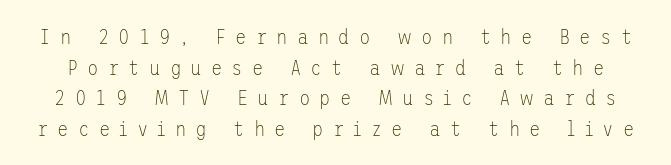
The image shows 21 px text type, upright; set normal line spacing (1.46x), unusually wide letter spacing (+0.43 em), not underlined.
